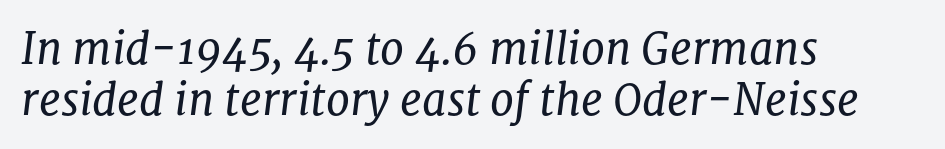
Type without underlining. The text was rendered using a seriffed face with decorative stroke endings. Default kerning and tracking; the words read as compact shapes. Rendered with sloped, italic letterforms. Looks like regular typesetting: each glyph gets only the width it needs. This is not heavy type; no bold has been used.
